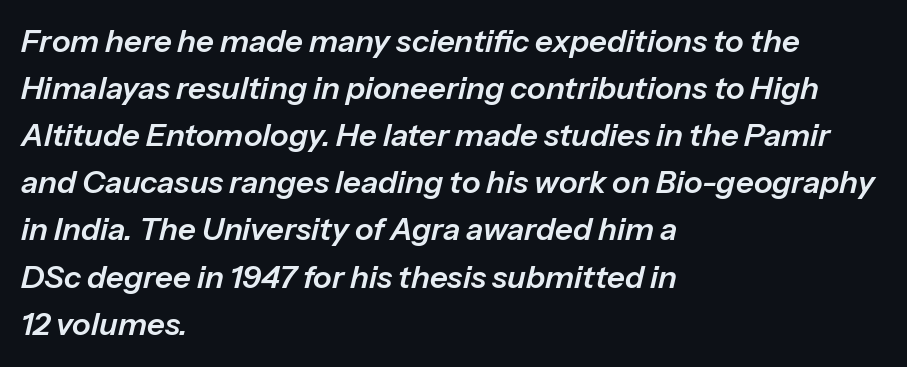
If you drew a line through each stem, it would be angled. Normally led — the rows are evenly, conventionally spaced. Words appear dense and cohesive because spacing is normal. Character widths vary here, with narrow letters taking less room than wide ones. The setting favours the left margin, as ordinary paragraphs usually do.
